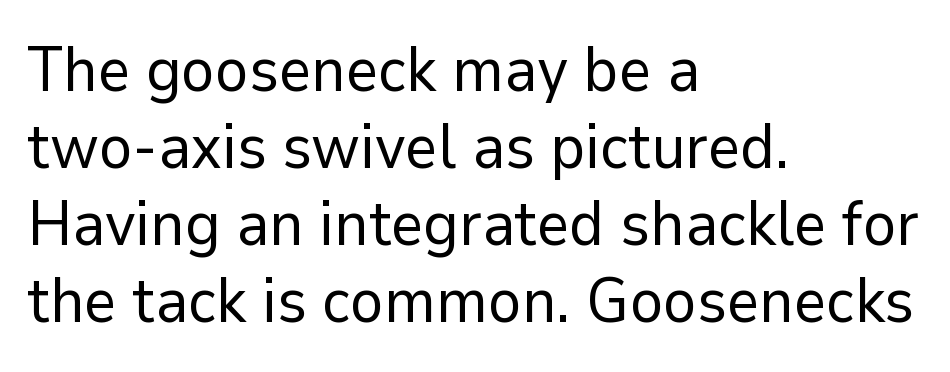
Q: Is the text bold? A: No.
Q: Is the text italic (slanted)? A: No, it is upright.
Q: Is the typeface a serif or a sans-serif typeface? A: Sans-serif.
Q: Is the text underlined? A: No.
Q: How is the paragraph aligned? A: Left-aligned.
Q: Is the spacing between letters normal or unusually wide? A: Normal.
Q: Width (condensed, normal, or wide)? A: Normal.
Q: Stroke contrast? A: Low.
Q: x-height? A: Medium.
Q: Monospaced? A: No.
